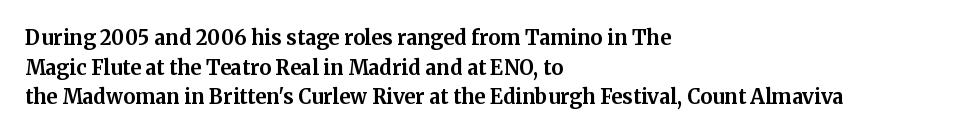
{"italic": "no", "bold": "yes", "underline": "no", "align": "left", "line_spacing": "normal", "line_spacing_ratio": 1.48, "letter_spacing": "normal", "letter_spacing_em": 0.0, "glyph_px": 20}
